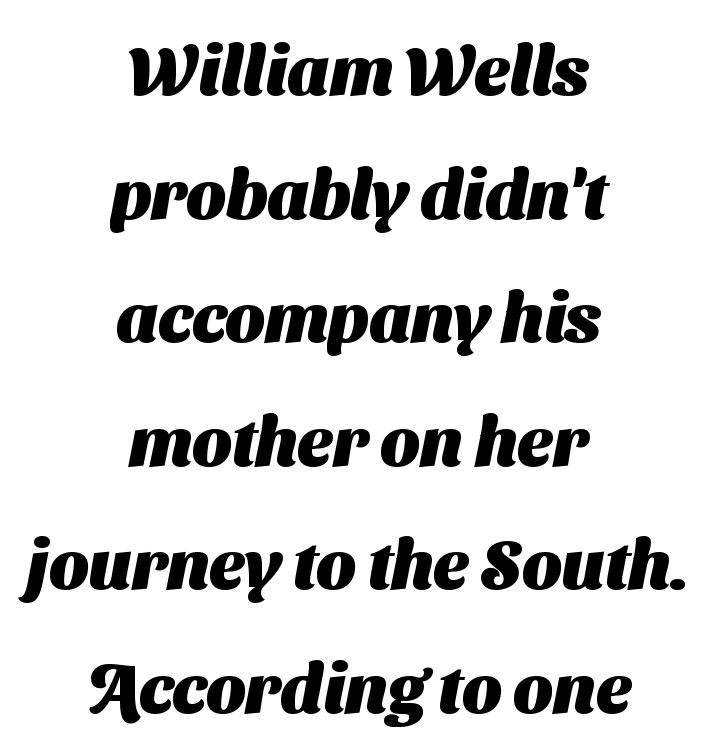
{"serif": "no", "bold": "yes", "weight": "heavy", "width": "normal", "stroke_contrast": "medium", "x_height": "medium", "monospaced": "no", "underline": "no", "align": "center", "line_spacing_ratio": 1.79, "letter_spacing": "normal", "letter_spacing_em": 0.0, "glyph_px": 69}
